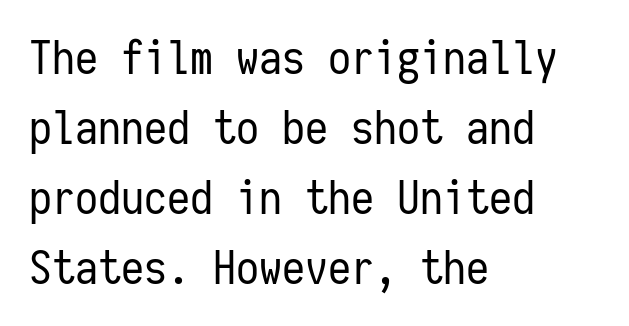
This sample uses an upright cut, with every glyph sitting square on the baseline. The glyphs in this specimen are sans serif. Regular leading. Weight: regular or lighter. The ragged edge is on the right, which tells us the setting is flush left. Do the characters align in a grid? Yes, the font is monospaced.
